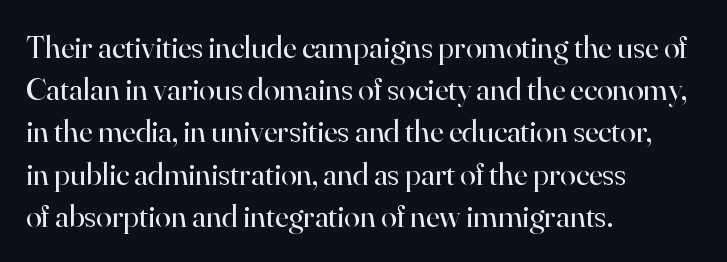
The image shows 32 px regular-weight serif type, upright; set left-aligned, normal line spacing (1.32x), normal letter spacing, not underlined; high stroke contrast and a small x-height.
